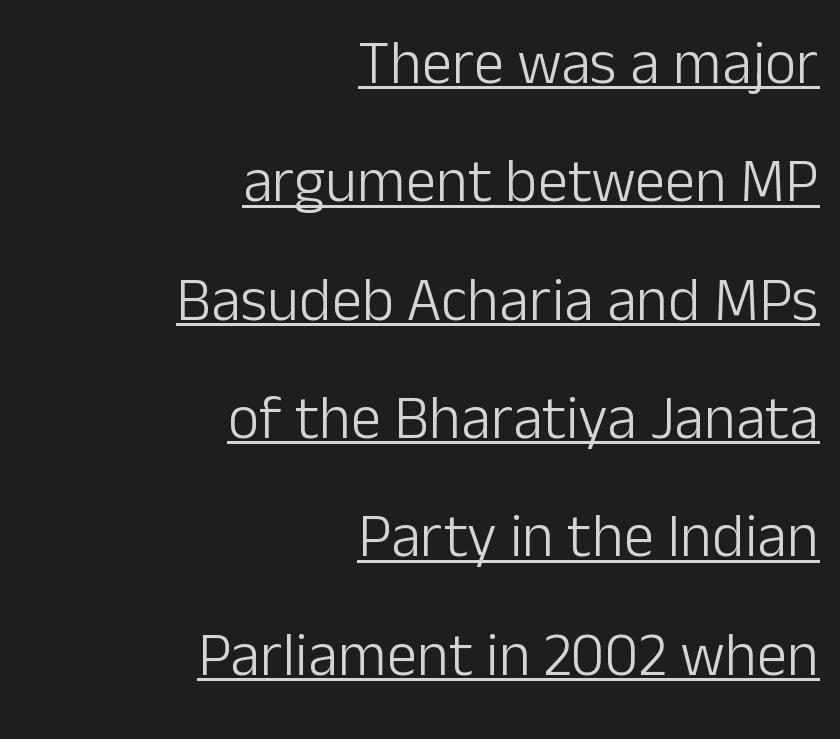
The image shows 61 px light sans-serif type, upright; set right-aligned, loose line spacing (1.94x), normal letter spacing, underlined; low stroke contrast and a medium x-height.
